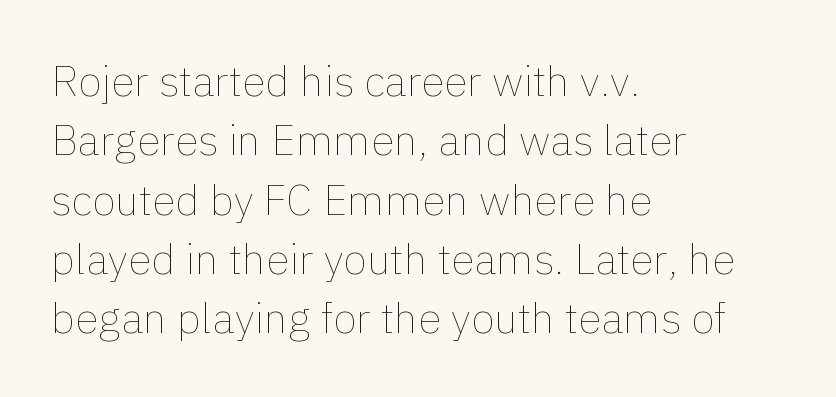
The image shows 43 px thin type, upright; set left-aligned, normal line spacing (1.38x), normal letter spacing, not underlined; a medium x-height.
